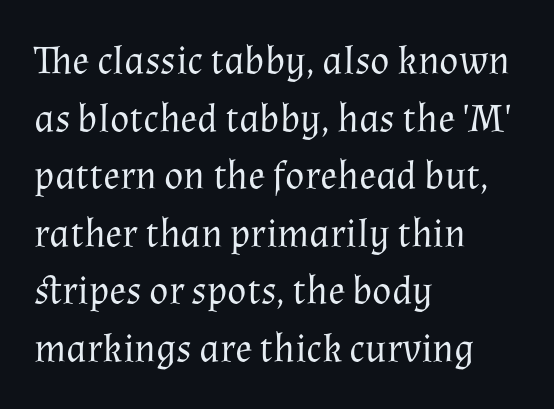
The image shows 40 px regular-weight serif type, upright; set left-aligned, normal line spacing (1.44x), normal letter spacing, not underlined; medium stroke contrast and a medium x-height.
